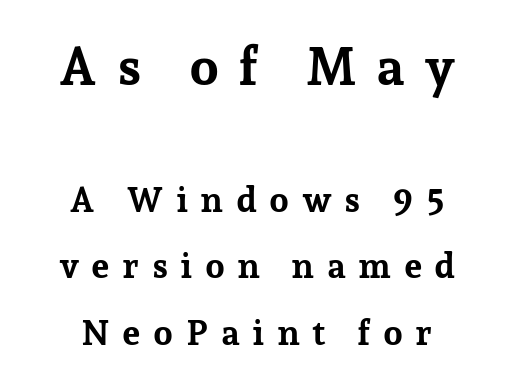
The image shows 53 px bold serif type, upright; set centered, loose line spacing (1.91x), unusually wide letter spacing (+0.35 em), not underlined; the first (top) block is 1.51x larger; low stroke contrast and a medium x-height.
